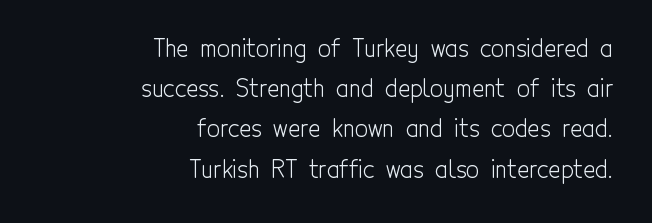
The image shows 23 px text type, upright; set right-aligned, line spacing 1.75x, normal letter spacing, not underlined.
